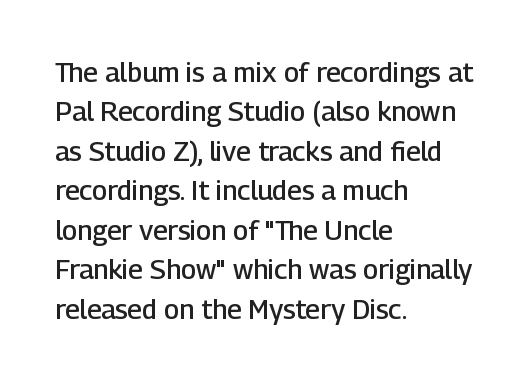
The image shows 27 px text type, upright; set left-aligned, normal line spacing (1.46x), normal letter spacing, not underlined.
